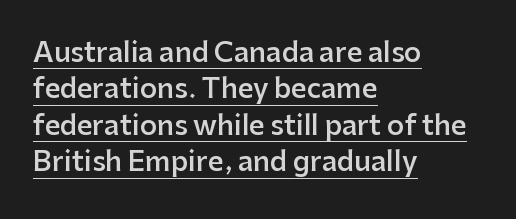
The image shows 27 px text type, upright; set left-aligned, normal line spacing (1.35x), normal letter spacing, underlined.
